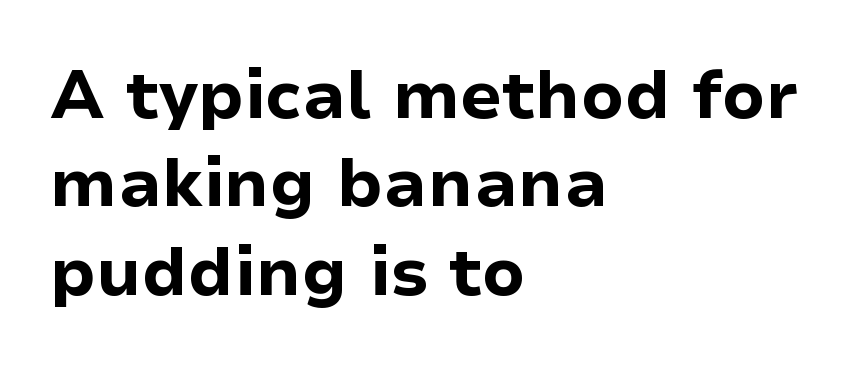
The image shows 67 px bold sans-serif type, upright; set left-aligned, normal line spacing (1.32x), normal letter spacing, not underlined; low stroke contrast and a medium x-height.
